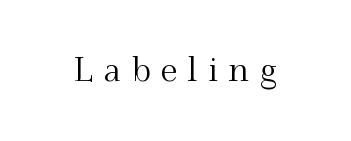
The image shows 33 px serif type, upright; set unusually wide letter spacing (+0.33 em), not underlined; medium stroke contrast and a small x-height.
